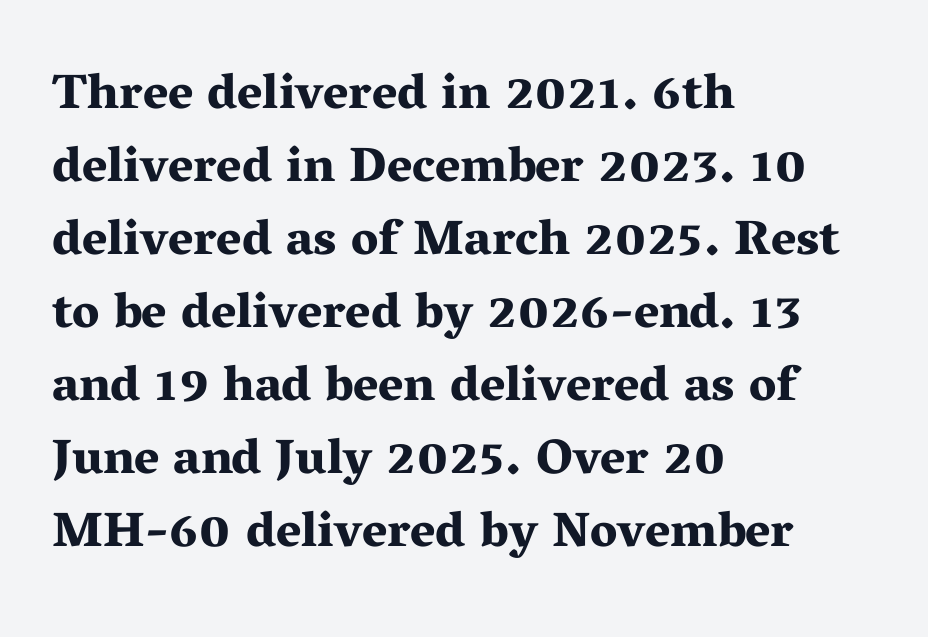
Strong, thick strokes mark this as bold type. Each line starts at the same left margin while the right side varies. Has an underline been added? It has not. Note: serifs present on the glyphs. These lines sit exactly where default settings would place them. Notice how the stems are strictly vertical — no italics here.
